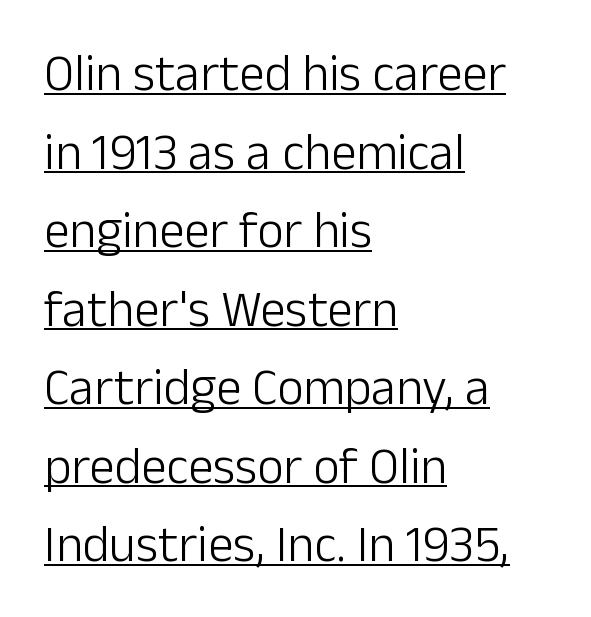
{"serif": "no", "italic": "no", "bold": "no", "weight": "light", "width": "normal", "stroke_contrast": "low", "x_height": "medium", "monospaced": "no", "underline": "yes", "align": "left", "line_spacing": "normal", "line_spacing_ratio": 1.54, "letter_spacing": "normal", "letter_spacing_em": 0.0, "glyph_px": 51}
